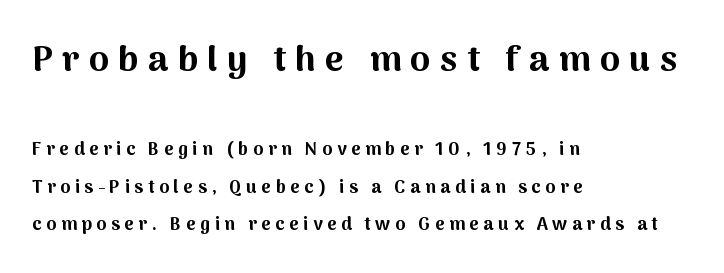
{"serif": "no", "italic": "no", "bold": "yes", "weight": "bold", "width": "normal", "stroke_contrast": "medium", "x_height": "medium", "monospaced": "no", "underline": "no", "align": "left", "line_spacing": "loose", "line_spacing_ratio": 2.07, "letter_spacing": "wide", "letter_spacing_em": 0.26, "larger_block": "first", "size_ratio": 2.0, "glyph_px": 36}
